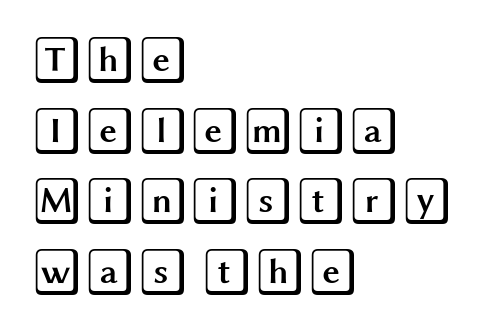
The image shows 48 px wide type, upright; set left-aligned, normal line spacing (1.47x), normal letter spacing, not underlined; a large x-height.
